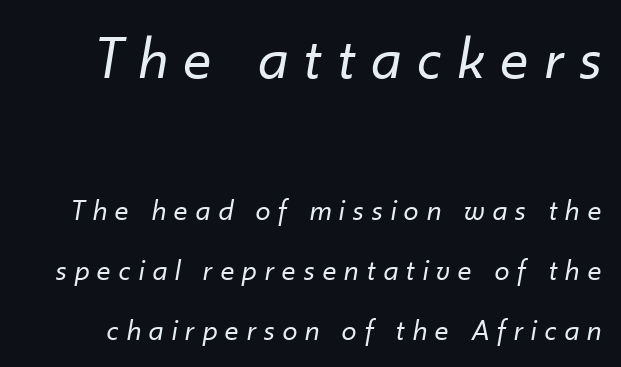
The image shows 61 px regular-weight type, italic (leaning right); set loose line spacing (2.0x), unusually wide letter spacing (+0.28 em), not underlined; the first (top) block is 2.03x larger; low stroke contrast and a small x-height.
